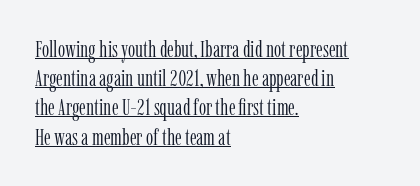
Stroke thickness stays within the range of a standard reading face or lighter. In terms of letterspacing, this is plain default setting. Italic: no, the glyphs are upright roman. Successive baselines arrive at the customary interval. The paragraph shown leans on its left margin.
